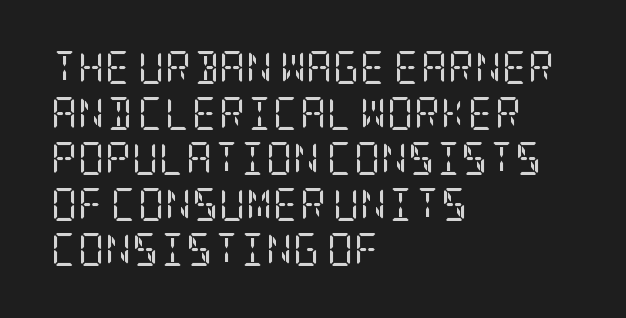
The rendering shows small feet on the letterforms — a serif design. The string is rendered with underlining switched off. Students, note that the glyphs here touch the page at normal intervals. Stems here are at most as thick as an everyday book face. Successive baselines arrive at the customary interval. A student would call this left alignment; a typographer would say flush left, rag right.
